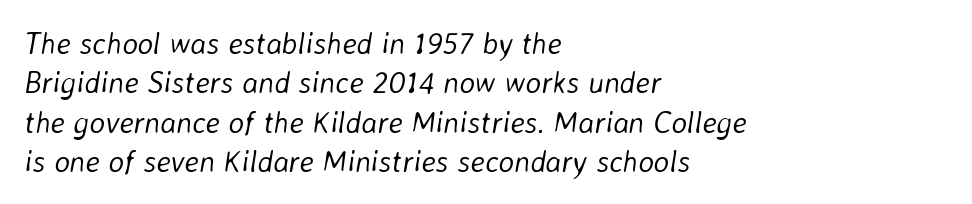
The image shows 30 px light type, italic (leaning right); set left-aligned, normal line spacing (1.31x), normal letter spacing, not underlined; low stroke contrast and a medium x-height.
